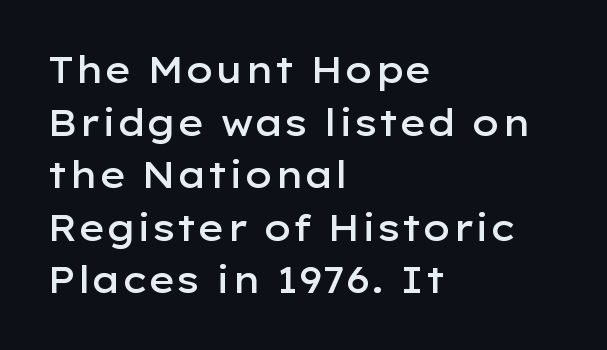
The image shows 36 px semibold, wide sans-serif type, upright; set left-aligned, normal line spacing (1.46x), normal letter spacing, not underlined; low stroke contrast and a medium x-height.
